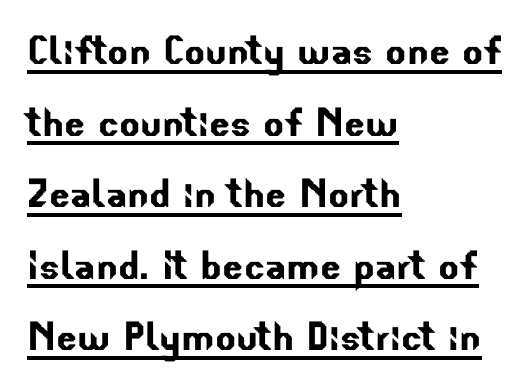
Q: Is the typeface a serif or a sans-serif typeface? A: Sans-serif.
Q: Is the text underlined? A: Yes.
Q: How is the paragraph aligned? A: Left-aligned.
Q: Is the spacing between letters normal or unusually wide? A: Normal.
Q: Is the spacing between lines tight, normal or loose? A: Normal.
Q: Width (condensed, normal, or wide)? A: Normal.
Q: Stroke contrast? A: Low.
Q: x-height? A: Small.
Q: Monospaced? A: No.
